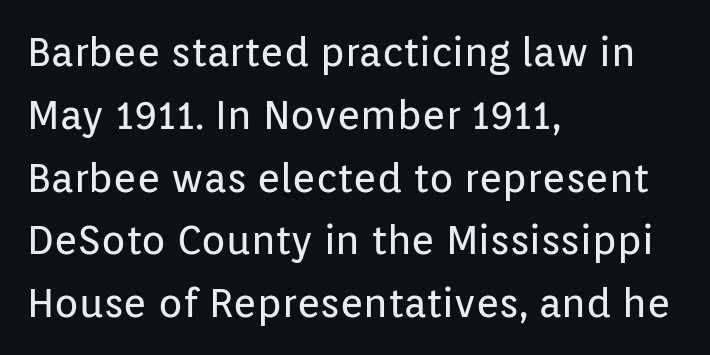
Looks like regular typesetting: each glyph gets only the width it needs. This rendering leaves character spacing at its baseline value. The strokes are not fattened; the text isn't bold. Type style note: lacks serifs. Lines of text with bare space underneath. Each new line begins a customary step beneath the previous one.
